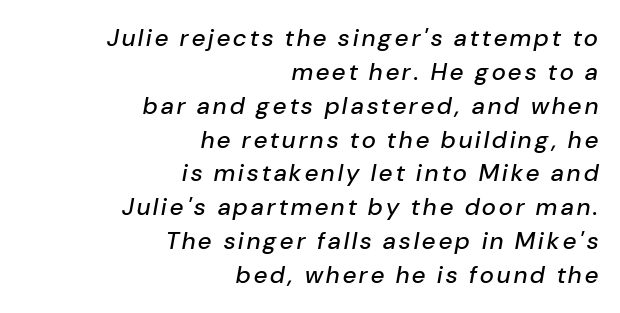
The lines in this sample share a right terminus and differ only in where they begin. Regarding leading, the lines here are spaced in the standard way. Every character sits at an angle, as italics do. The string is rendered with underlining switched off.
